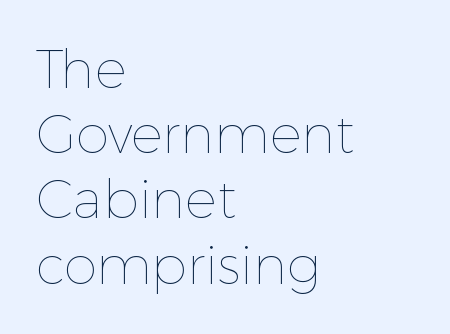
The image shows 53 px thin type, upright; set left-aligned, line spacing 1.23x, normal letter spacing, not underlined; a medium x-height.
